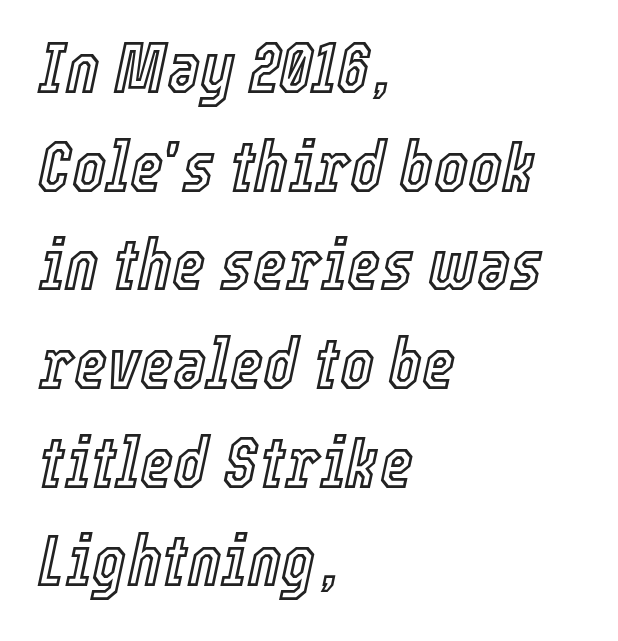
In CSS terms this would be text-align: left. The space between consecutive lines is moderate. Is the type slanted? Yes — the strokes lean at a clear angle. Anything drawn beneath the words? Only blank space. The rendering uses natural spacing where letterforms have individual widths. Spacing between characters is what you'd get straight out of the box.
